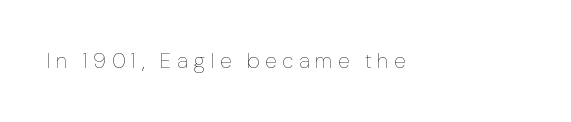
Compared with a typical body face, this is equally light or lighter still. The foot of each line stays bare and open. The lettering holds an erect, upright posture throughout. Tracking value appears strongly positive — letters spread wide. Leftover space on each line is placed entirely after the last word.
